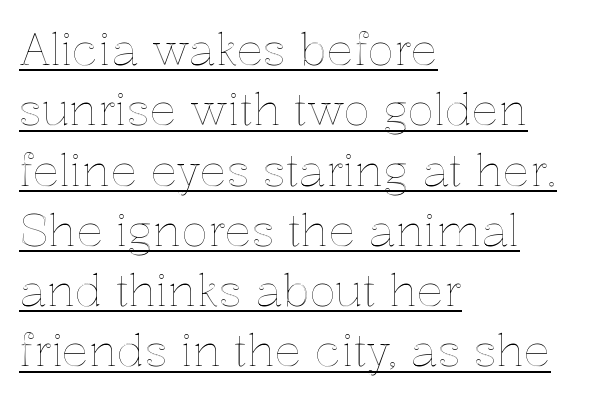
{"italic": "no", "width": "normal", "x_height": "medium", "monospaced": "no", "underline": "yes", "align": "left", "line_spacing": "normal", "line_spacing_ratio": 1.37, "letter_spacing": "normal", "letter_spacing_em": 0.0, "glyph_px": 44}
